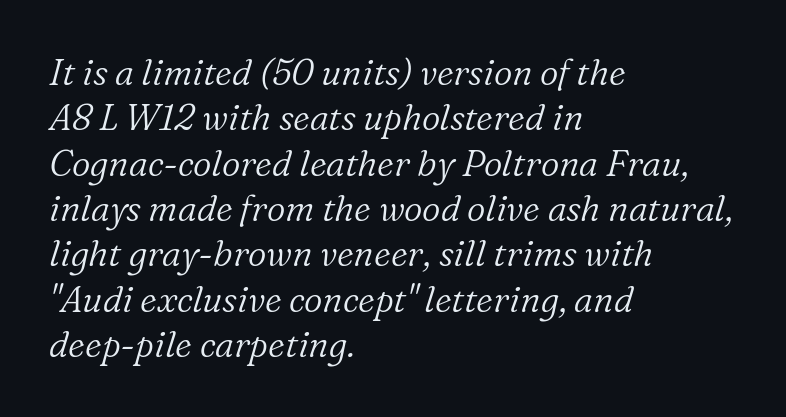
{"serif": "yes", "italic": "yes", "lean": "right", "slant_degrees": 16, "bold": "no", "weight": "light", "width": "normal", "stroke_contrast": "low", "x_height": "medium", "monospaced": "no", "underline": "no", "align": "left", "line_spacing": "normal", "line_spacing_ratio": 1.26, "letter_spacing": "normal", "letter_spacing_em": 0.0, "glyph_px": 36}
